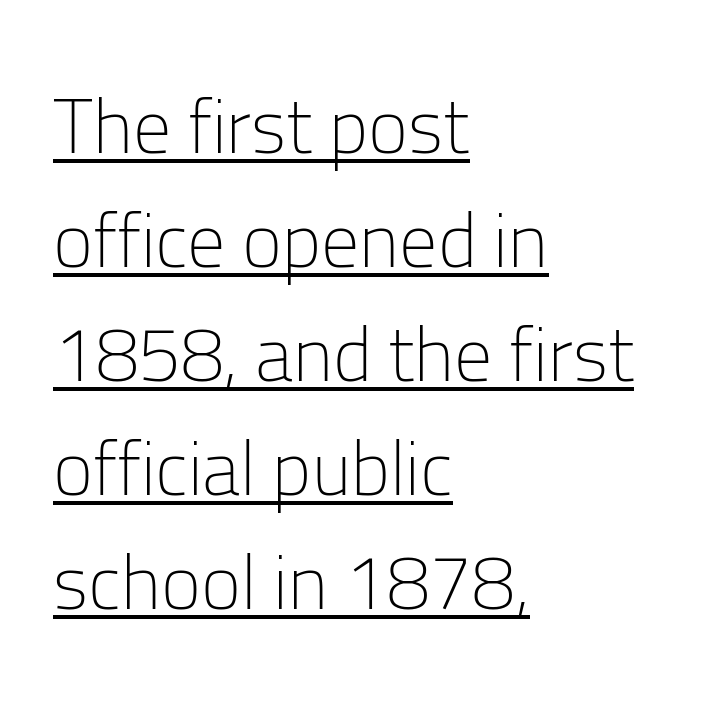
Q: Is the text bold? A: No.
Q: Is the text italic (slanted)? A: No, it is upright.
Q: Is the typeface a serif or a sans-serif typeface? A: Sans-serif.
Q: Is the text underlined? A: Yes.
Q: How is the paragraph aligned? A: Left-aligned.
Q: Is the spacing between letters normal or unusually wide? A: Normal.
Q: Is the spacing between lines tight, normal or loose? A: Normal.
Q: Width (condensed, normal, or wide)? A: Normal.
Q: Stroke contrast? A: Low.
Q: x-height? A: Medium.
Q: Monospaced? A: No.
